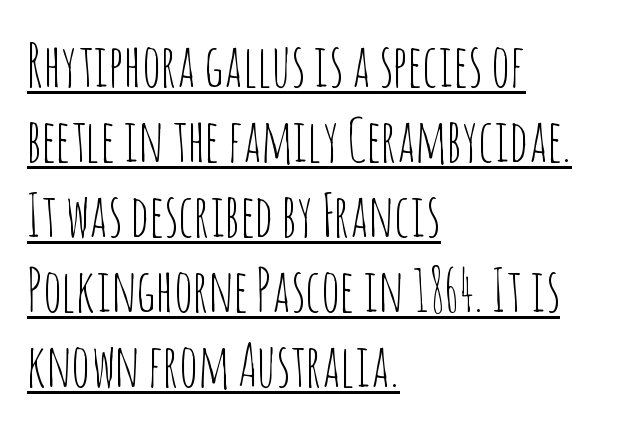
{"serif": "no", "italic": "no", "bold": "no", "weight": "thin", "width": "condensed", "stroke_contrast": "low", "x_height": "large", "monospaced": "no", "underline": "yes", "align": "left", "line_spacing": "normal", "line_spacing_ratio": 1.27, "letter_spacing": "normal", "letter_spacing_em": 0.0, "glyph_px": 59}
